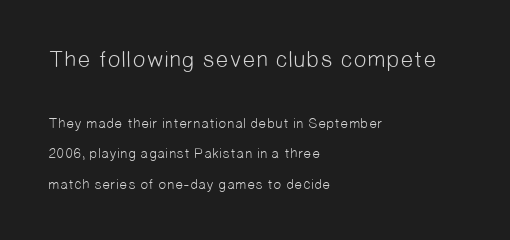
Q: Is the text bold? A: No.
Q: Is the text underlined? A: No.
Q: How is the paragraph aligned? A: Left-aligned.
Q: Is the spacing between letters normal or unusually wide? A: Normal.
Q: Is the spacing between lines tight, normal or loose? A: Loose.
Q: Which block of text is set in a larger size, the first (top) or the second (bottom)? A: The first (top) one.
